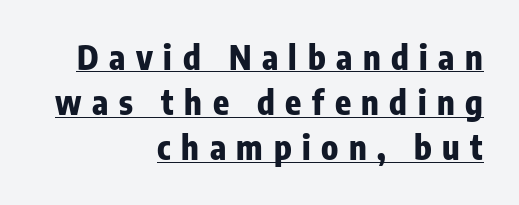
Posture: straight, roman, zero tilt. The characters look thick and weighty, a clear bold. How would I describe the line gaps? Plain and ordinary. The typesetter has applied underlining to the passage shown. The lines in this sample share a right terminus and differ only in where they begin. A typesetter would call this proportional, since set widths differ per character.
